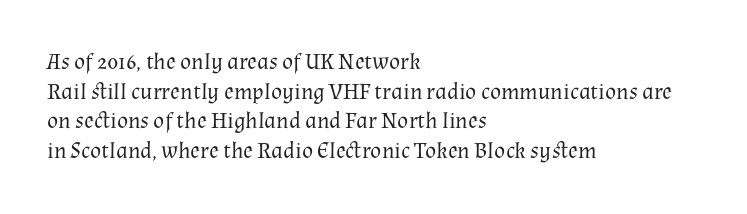
The image shows 23 px text type, upright; set left-aligned, normal line spacing (1.29x), normal letter spacing, not underlined.
